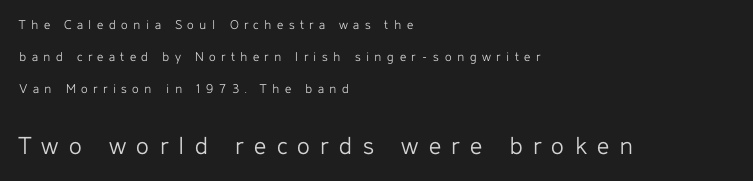
Q: Is the text bold? A: No.
Q: Is the text italic (slanted)? A: No, it is upright.
Q: Is the text underlined? A: No.
Q: How is the paragraph aligned? A: Left-aligned.
Q: Is the spacing between letters normal or unusually wide? A: Unusually wide.
Q: Is the spacing between lines tight, normal or loose? A: Loose.
Q: Which block of text is set in a larger size, the first (top) or the second (bottom)? A: The second (bottom) one.
